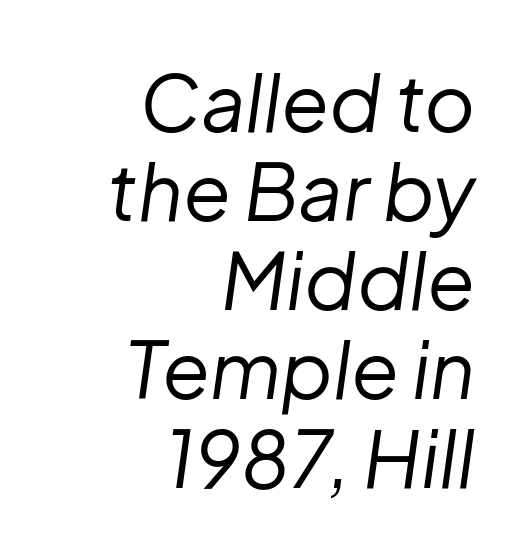
The image shows 78 px regular-weight type, italic (leaning right); set right-aligned, tight line spacing (1.14x), normal letter spacing, not underlined; low stroke contrast and a medium x-height.
